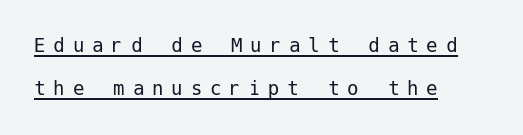
{"italic": "no", "bold": "no", "underline": "yes", "align": "left", "line_spacing_ratio": 1.89, "letter_spacing": "wide", "letter_spacing_em": 0.34, "glyph_px": 23}
